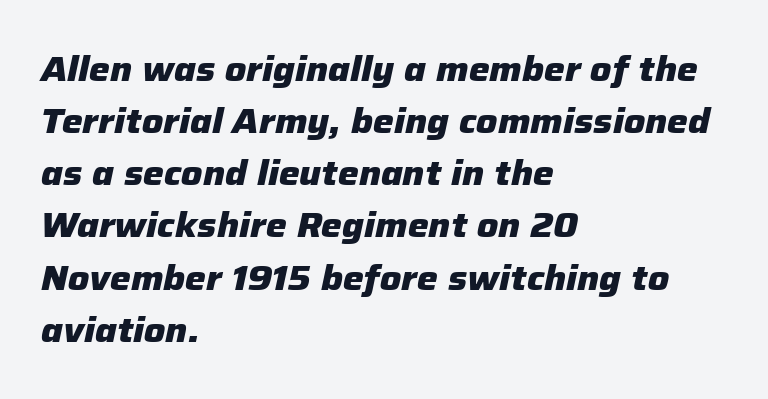
Q: Is the text bold? A: Yes.
Q: Is the text italic (slanted)? A: Yes, it leans right by about 12 degrees.
Q: Is the text underlined? A: No.
Q: How is the paragraph aligned? A: Left-aligned.
Q: Is the spacing between letters normal or unusually wide? A: Normal.
Q: Is the spacing between lines tight, normal or loose? A: Normal.
Q: Width (condensed, normal, or wide)? A: Normal.
Q: Stroke contrast? A: Low.
Q: x-height? A: Medium.
Q: Monospaced? A: No.
